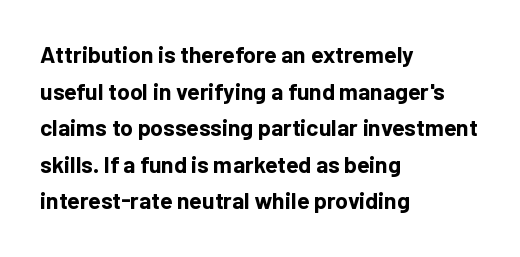
The image shows 23 px bold type, upright; set left-aligned, normal line spacing (1.59x), normal letter spacing, not underlined.
